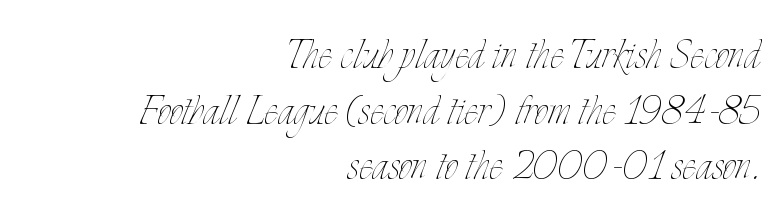
The image shows 53 px thin, condensed type; set right-aligned, tight line spacing (1.05x), normal letter spacing, not underlined; low stroke contrast and a small x-height.
